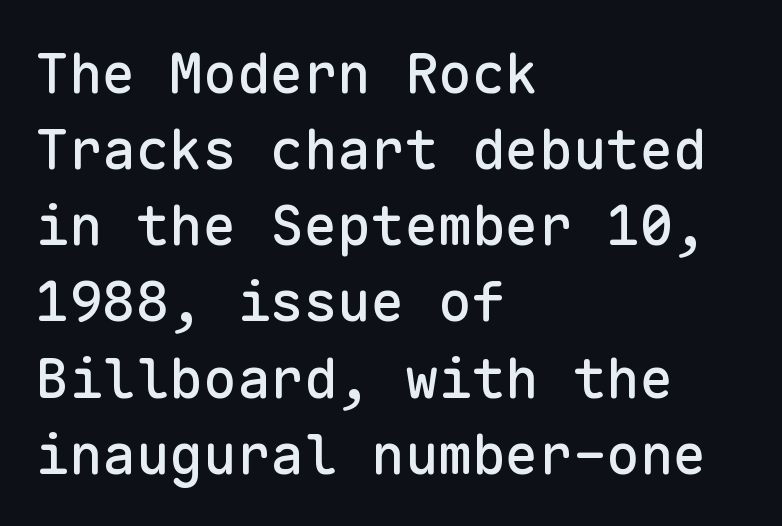
Q: Is the text italic (slanted)? A: No, it is upright.
Q: Is the typeface a serif or a sans-serif typeface? A: Sans-serif.
Q: Is the text underlined? A: No.
Q: How is the paragraph aligned? A: Left-aligned.
Q: Is the spacing between letters normal or unusually wide? A: Normal.
Q: Is the spacing between lines tight, normal or loose? A: Normal.
Q: Width (condensed, normal, or wide)? A: Normal.
Q: Stroke contrast? A: Low.
Q: x-height? A: Medium.
Q: Monospaced? A: Yes.
